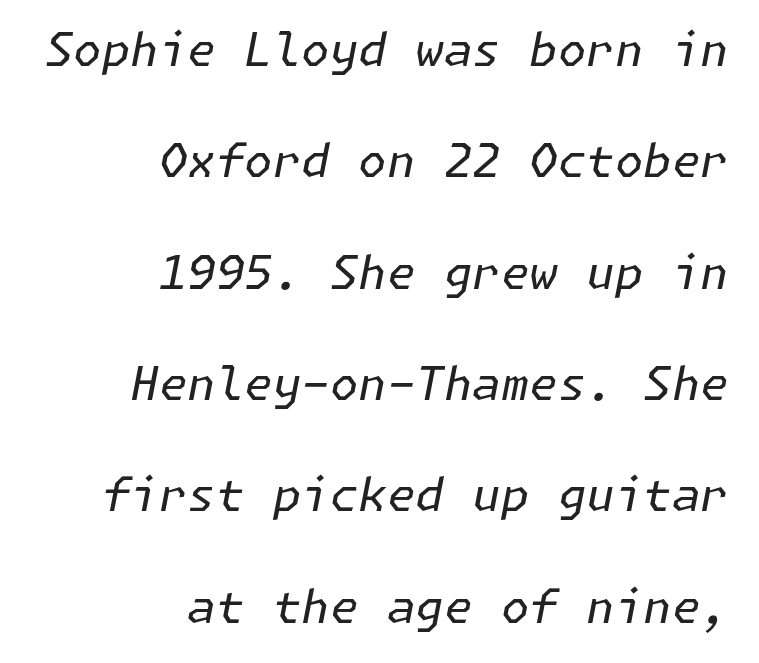
The passage shown is not underscored anywhere. This rendering uses right alignment, leaving the left contour irregular. Weight: regular or lighter. Students, observe: this is what heavily led, spacious text looks like.
